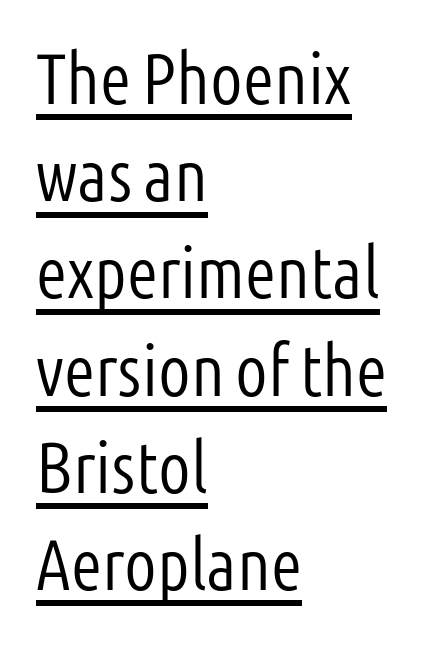
{"serif": "no", "italic": "no", "bold": "no", "weight": "light", "width": "condensed", "stroke_contrast": "low", "x_height": "medium", "monospaced": "no", "underline": "yes", "align": "left", "line_spacing": "normal", "line_spacing_ratio": 1.35, "letter_spacing": "normal", "letter_spacing_em": 0.0, "glyph_px": 72}
